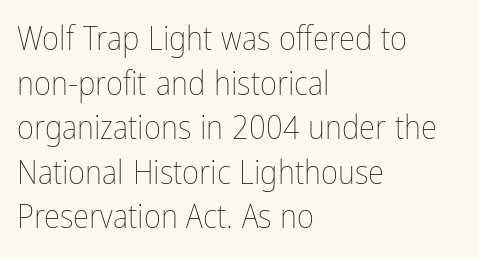
Nope, not italic — everything's standing straight. Leading: standard. Between one letter and the next there's only the usual sliver of space. The strokes are not fattened; the text isn't bold. The lines are quadded left. The passage shown is typed in a proportional face where columns would drift.
